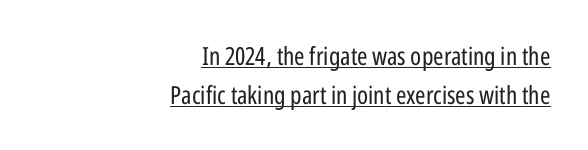
Students, observe the line beneath the letters — that is underlining. Short note: letters normally spaced. When letters stand straight like this, we call the style roman or upright. Horizontal bands of white between lines are of average thickness.
